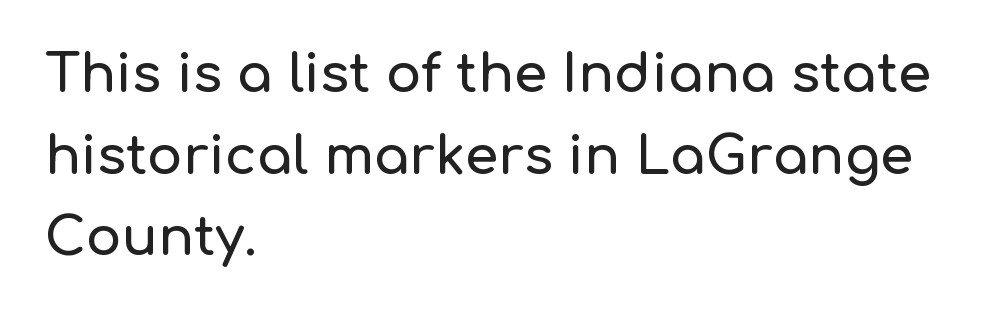
Q: Is the text italic (slanted)? A: No, it is upright.
Q: Is the typeface a serif or a sans-serif typeface? A: Sans-serif.
Q: Is the text underlined? A: No.
Q: How is the paragraph aligned? A: Left-aligned.
Q: Is the spacing between letters normal or unusually wide? A: Normal.
Q: Is the spacing between lines tight, normal or loose? A: Normal.
Q: Width (condensed, normal, or wide)? A: Normal.
Q: Stroke contrast? A: Low.
Q: x-height? A: Medium.
Q: Monospaced? A: No.
